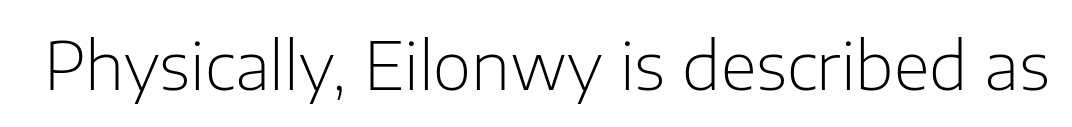
Type without underlining. Stem width sits at or under what a default text font uses. Think of a printed novel: that variable character pitch is what you see here. This is sans-serif lettering, the kind often seen on screens and signage.
